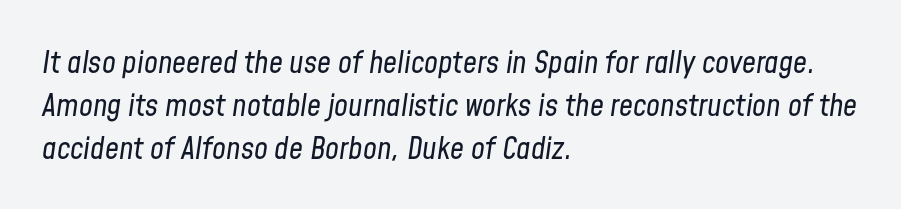
{"italic": "yes", "lean": "right", "slant_degrees": 8, "bold": "no", "weight": "regular", "width": "condensed", "stroke_contrast": "low", "x_height": "medium", "monospaced": "no", "underline": "no", "align": "left", "line_spacing": "normal", "line_spacing_ratio": 1.39, "letter_spacing": "normal", "letter_spacing_em": 0.0, "glyph_px": 31}
